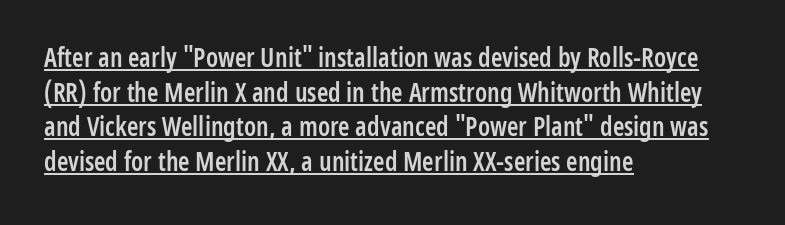
The image shows 26 px text type, upright; set left-aligned, normal line spacing (1.33x), normal letter spacing, underlined.
